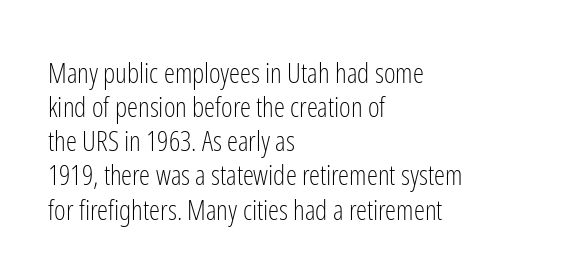
Posture: straight, roman, zero tilt. Descenders hang freely into open space. The face looks like a standard text weight, possibly lighter. A classic flush-left, rag-right setting is used for this passage.
